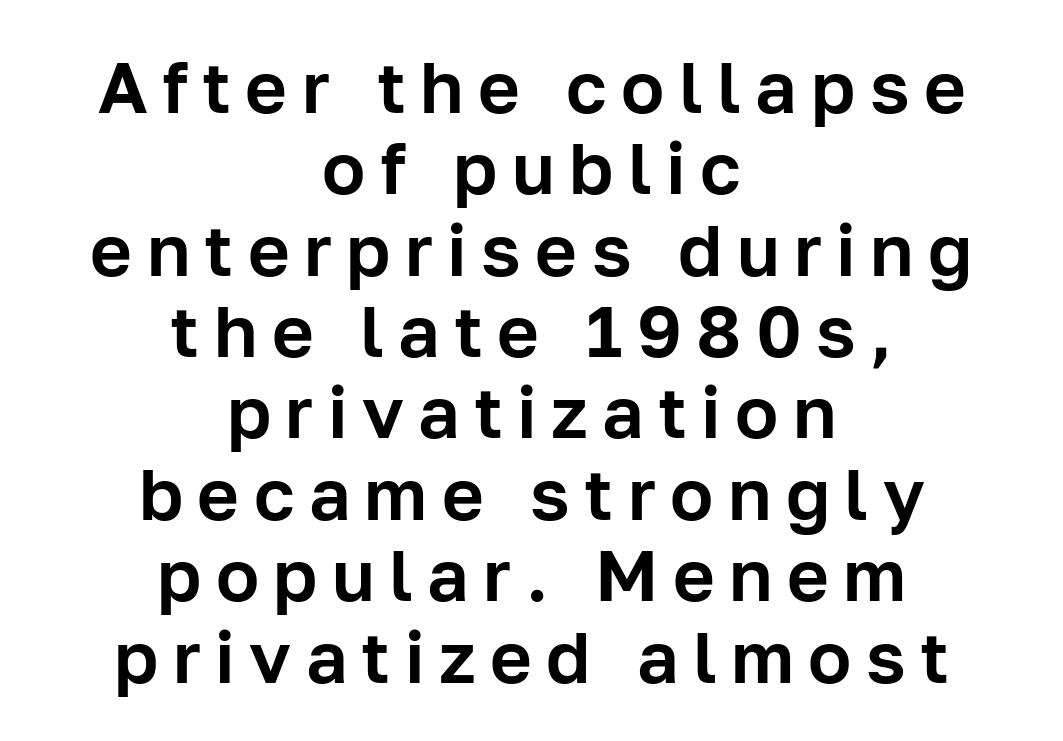
Every stem runs plumb, perpendicular to the baseline. A typesetter would label this face a sans. Each row of text sits above clean, open space. The passage is arranged like a title page — every line centered. The face used here is proportionally spaced, like ordinary book or web type. The vertical gap from one line to the next is small.
